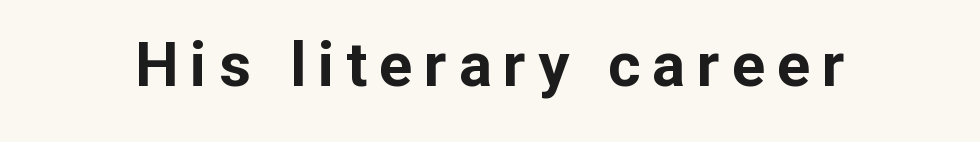
The image shows 62 px bold sans-serif type, upright; set not underlined; low stroke contrast and a medium x-height.
